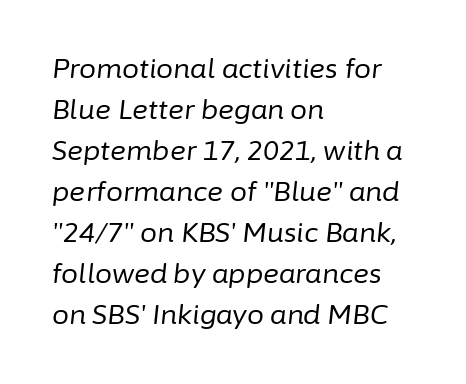
{"italic": "yes", "lean": "right", "slant_degrees": 6, "bold": "no", "underline": "no", "align": "left", "line_spacing": "normal", "line_spacing_ratio": 1.52, "letter_spacing": "normal", "letter_spacing_em": 0.0, "glyph_px": 27}
